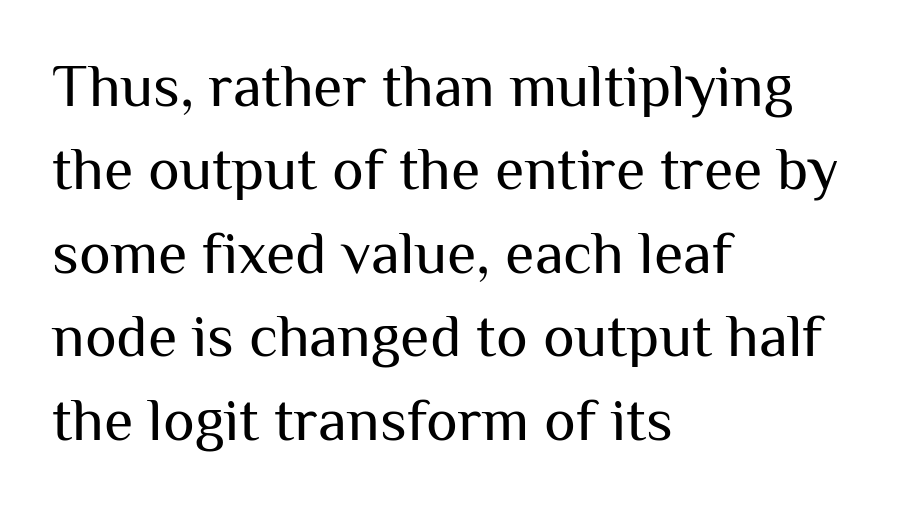
To sum up the face: it is a sans, with no serifs. The passage shown is typed in a proportional face where columns would drift. There is no visible air inserted between adjacent glyphs. Nope, not italic — everything's standing straight. Check the space under the baseline: it is left empty. The strokes are not fattened; the text isn't bold.
